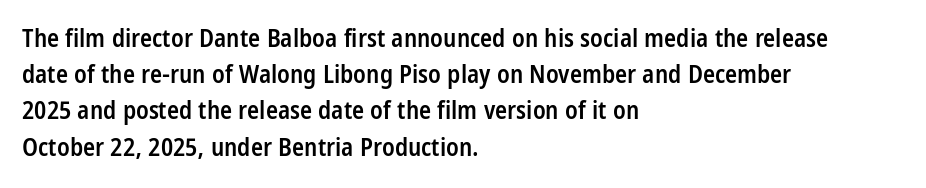
{"italic": "no", "bold": "semi", "underline": "no", "align": "left", "line_spacing": "normal", "line_spacing_ratio": 1.45, "letter_spacing": "normal", "letter_spacing_em": 0.0, "glyph_px": 25}
